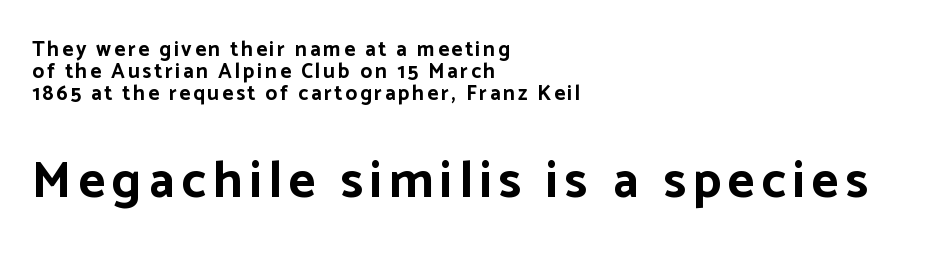
{"serif": "no", "italic": "no", "bold": "yes", "weight": "bold", "width": "normal", "stroke_contrast": "low", "x_height": "medium", "monospaced": "no", "underline": "no", "align": "left", "line_spacing": "tight", "line_spacing_ratio": 1.04, "larger_block": "second", "size_ratio": 2.48, "glyph_px": 52}
